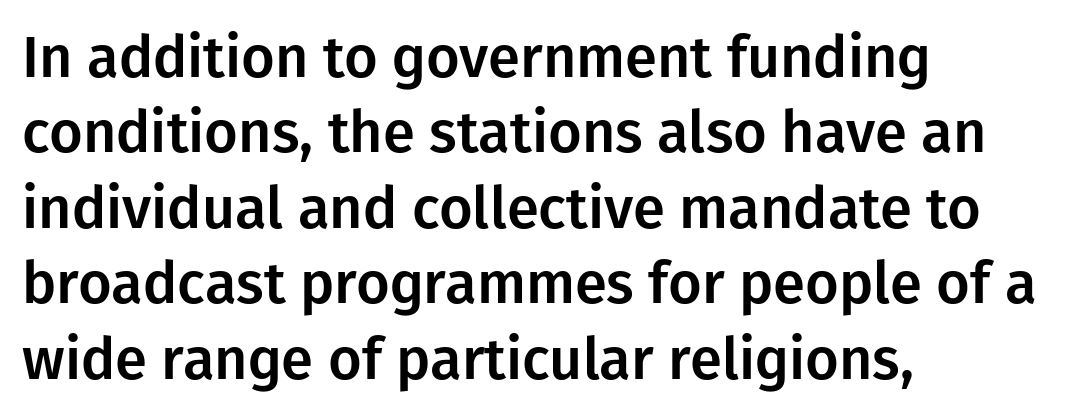
Q: Is the text italic (slanted)? A: No, it is upright.
Q: Is the typeface a serif or a sans-serif typeface? A: Sans-serif.
Q: Is the text underlined? A: No.
Q: How is the paragraph aligned? A: Left-aligned.
Q: Is the spacing between letters normal or unusually wide? A: Normal.
Q: Is the spacing between lines tight, normal or loose? A: Normal.
Q: Width (condensed, normal, or wide)? A: Normal.
Q: Stroke contrast? A: Low.
Q: x-height? A: Medium.
Q: Monospaced? A: No.
